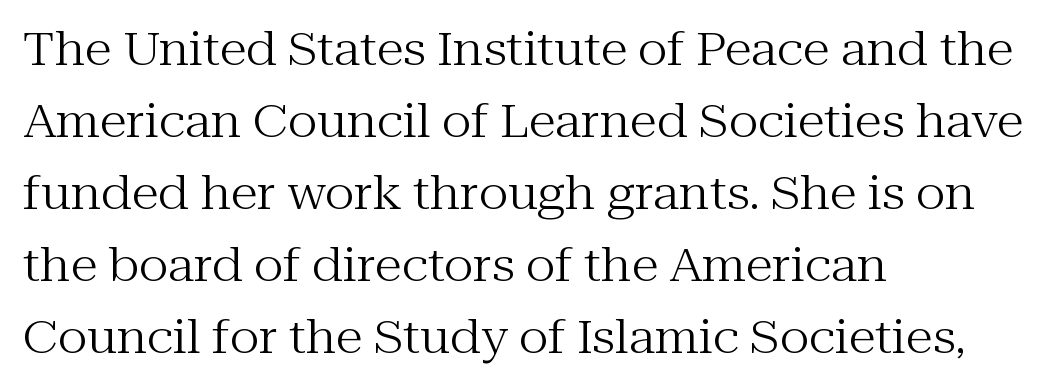
Q: Is the text bold? A: No.
Q: Is the text italic (slanted)? A: No, it is upright.
Q: Is the typeface a serif or a sans-serif typeface? A: Serif.
Q: Is the text underlined? A: No.
Q: How is the paragraph aligned? A: Left-aligned.
Q: Is the spacing between letters normal or unusually wide? A: Normal.
Q: Is the spacing between lines tight, normal or loose? A: Normal.
Q: Width (condensed, normal, or wide)? A: Normal.
Q: Stroke contrast? A: Medium.
Q: x-height? A: Medium.
Q: Monospaced? A: No.
